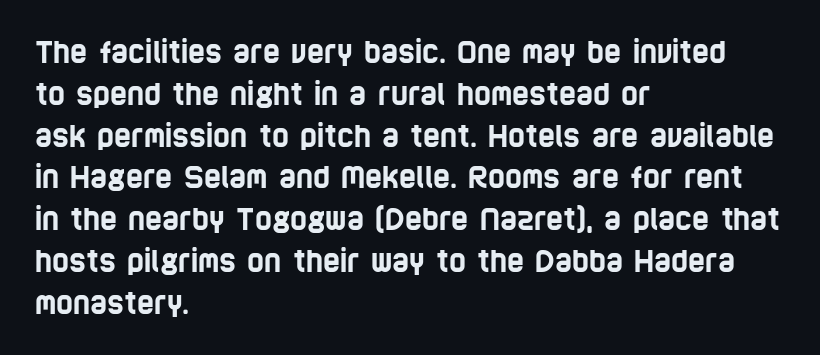
The image shows 29 px condensed sans-serif type; set left-aligned, normal line spacing (1.44x), normal letter spacing, not underlined; low stroke contrast and a large x-height.
